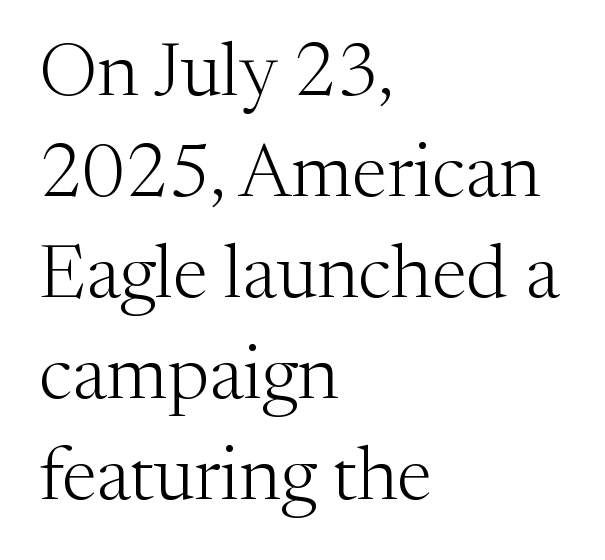
The image shows 76 px light serif type, upright; set left-aligned, normal line spacing (1.33x), normal letter spacing, not underlined; medium stroke contrast and a medium x-height.
